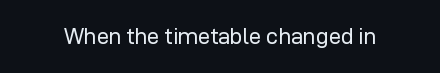
The image shows 22 px text type, upright; set normal letter spacing, not underlined.
